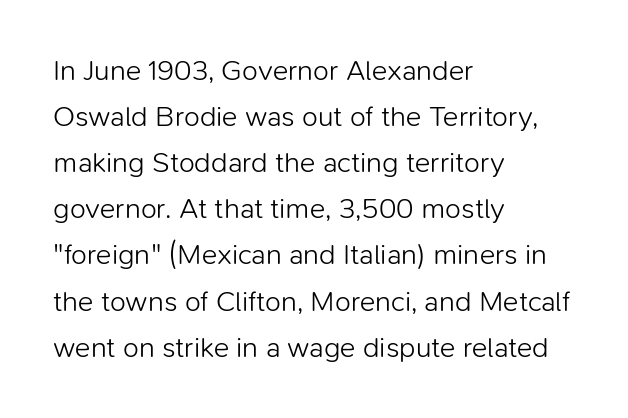
Compared with typical paragraphs, the rows here are spaced about the same. A clean baseline with only descenders dipping below it. You could not count columns in this text — the font is proportionally spaced. In terms of posture, this sample is upright. This is sans-serif lettering, the kind often seen on screens and signage.
